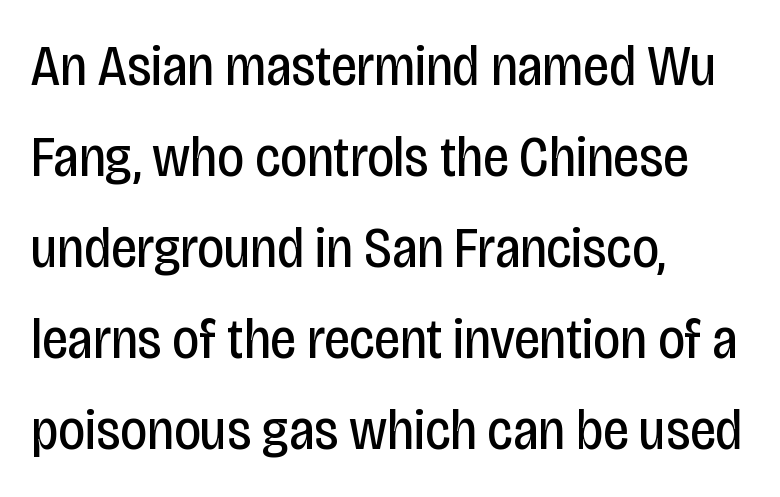
The image shows 58 px regular-weight, condensed sans-serif type, upright; set left-aligned, normal line spacing (1.57x), normal letter spacing, not underlined; low stroke contrast and a large x-height.
